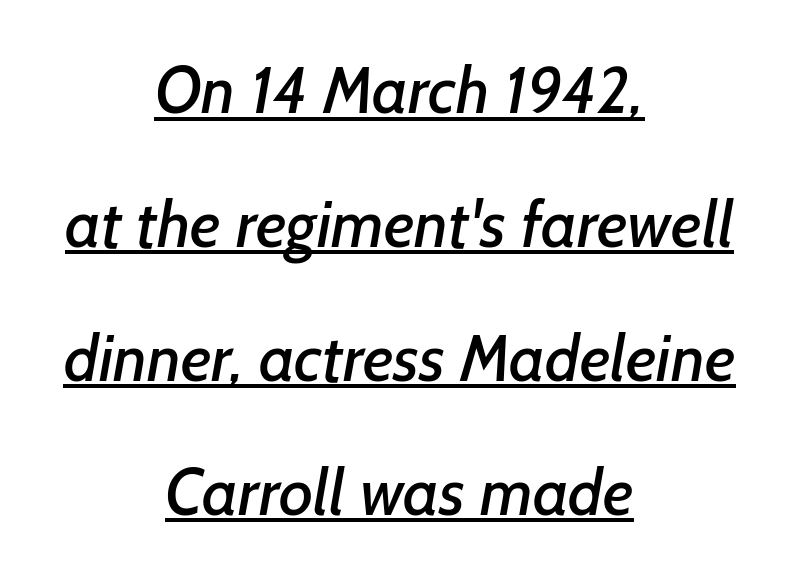
Each word holds together tightly as a unit, with standard inter-letter gaps. This rendering employs a face without finishing strokes, i.e., a sans-serif. The rendering uses natural spacing where letterforms have individual widths. Beneath each row of characters lies a ruled line. The leading is generous, giving the passage an open texture.
